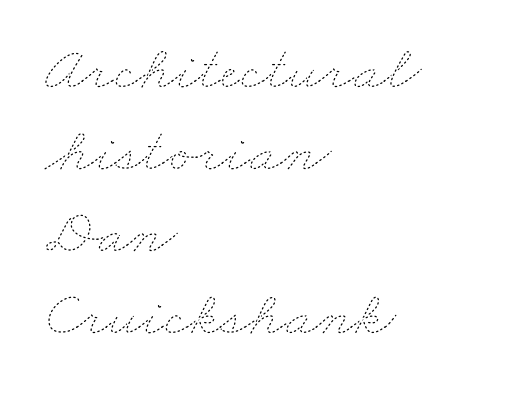
Q: Is the text bold? A: No.
Q: Is the text underlined? A: No.
Q: How is the paragraph aligned? A: Left-aligned.
Q: Is the spacing between letters normal or unusually wide? A: Normal.
Q: Is the spacing between lines tight, normal or loose? A: Normal.
Q: Width (condensed, normal, or wide)? A: Wide.
Q: Stroke contrast? A: Low.
Q: x-height? A: Small.
Q: Monospaced? A: No.
